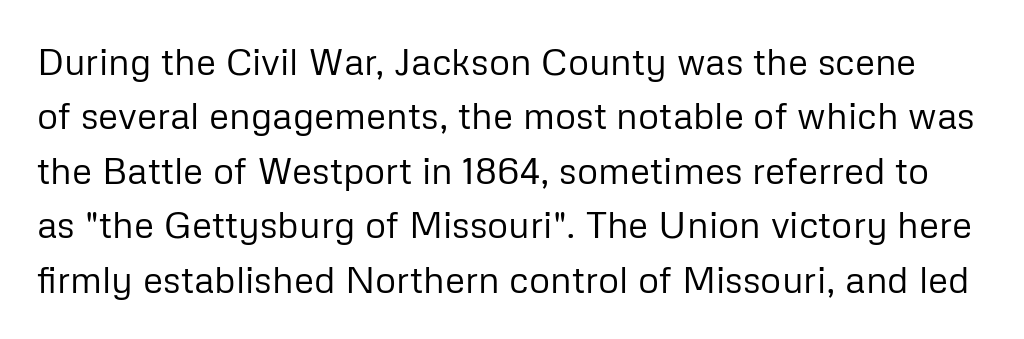
The image shows 37 px regular-weight sans-serif type, upright; set normal line spacing (1.47x), normal letter spacing, not underlined; low stroke contrast and a medium x-height.
